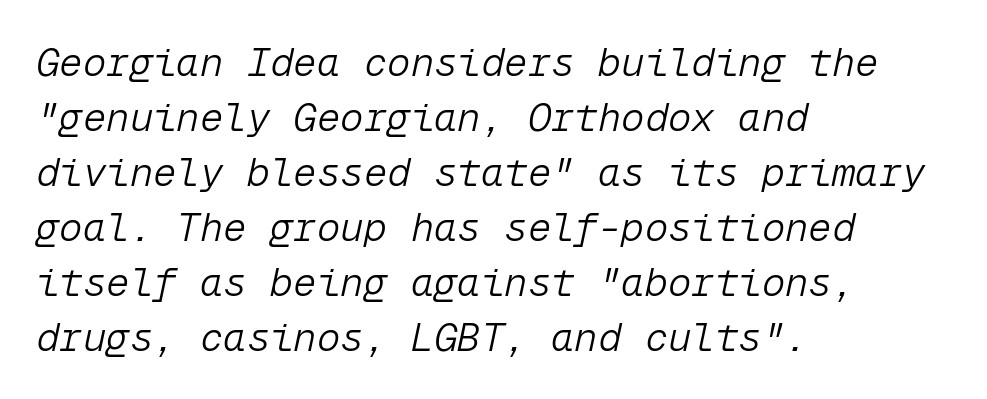
Q: Is the text bold? A: No.
Q: Is the text italic (slanted)? A: Yes, it leans right by about 12 degrees.
Q: Is the text underlined? A: No.
Q: How is the paragraph aligned? A: Left-aligned.
Q: Is the spacing between letters normal or unusually wide? A: Normal.
Q: Is the spacing between lines tight, normal or loose? A: Normal.
Q: Width (condensed, normal, or wide)? A: Normal.
Q: Stroke contrast? A: Low.
Q: x-height? A: Medium.
Q: Monospaced? A: Yes.
